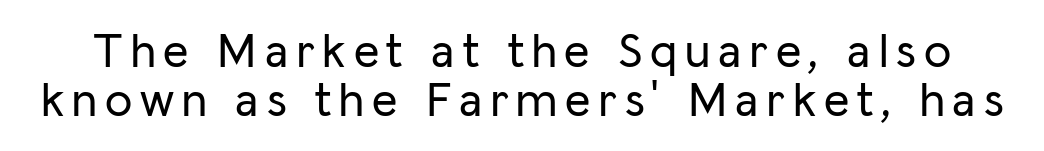
{"serif": "no", "italic": "no", "width": "normal", "stroke_contrast": "low", "x_height": "medium", "monospaced": "no", "underline": "no", "line_spacing": "tight", "line_spacing_ratio": 1.0, "glyph_px": 49}
